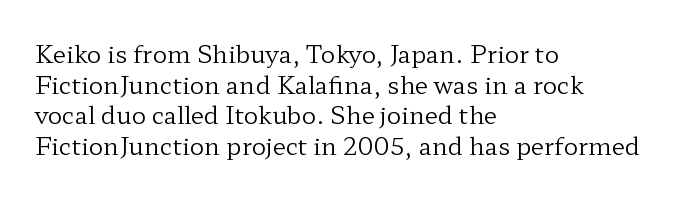
The image shows 24 px text type, upright; set left-aligned, normal line spacing (1.28x), normal letter spacing, not underlined.
